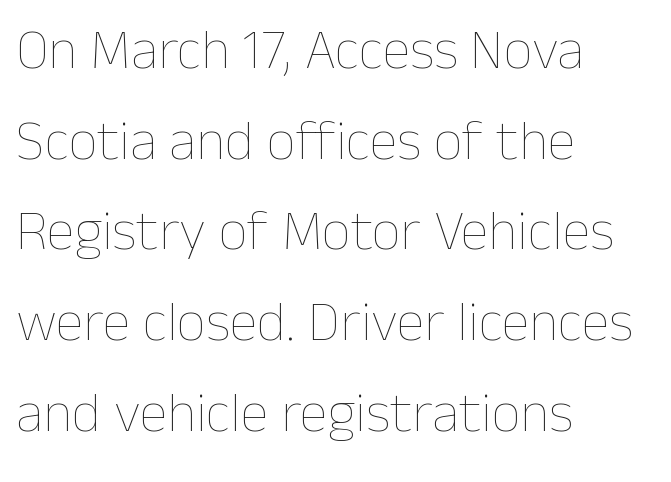
The font is comparable to plain body text, perhaps lighter. Descenders hang freely into open space. A typesetter would call this leading conventional body-copy spacing. Ascenders rise straight up at ninety degrees. The paragraph has a hard left edge and a soft right edge. The tracking reads as untouched default to a designer's eye.
